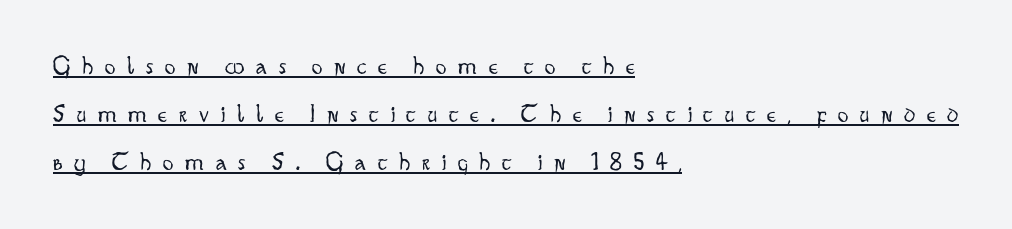
Q: Is the text bold? A: No.
Q: Is the text italic (slanted)? A: No, it is upright.
Q: Is the text underlined? A: Yes.
Q: How is the paragraph aligned? A: Left-aligned.
Q: Is the spacing between letters normal or unusually wide? A: Unusually wide.
